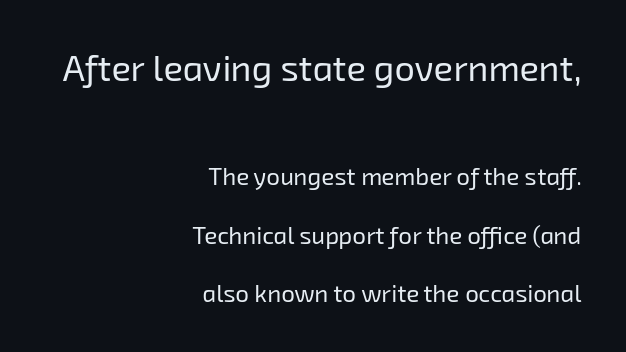
Q: Is the text bold? A: No.
Q: Is the typeface a serif or a sans-serif typeface? A: Sans-serif.
Q: Is the text underlined? A: No.
Q: How is the paragraph aligned? A: Right-aligned.
Q: Is the spacing between letters normal or unusually wide? A: Normal.
Q: Is the spacing between lines tight, normal or loose? A: Loose.
Q: Which block of text is set in a larger size, the first (top) or the second (bottom)? A: The first (top) one.
Q: Width (condensed, normal, or wide)? A: Normal.
Q: Stroke contrast? A: Low.
Q: x-height? A: Medium.
Q: Monospaced? A: No.
